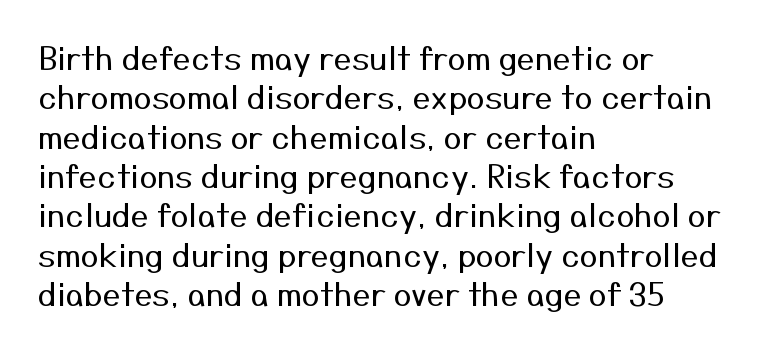
The image shows 32 px regular-weight sans-serif type, upright; set left-aligned, line spacing 1.23x, normal letter spacing, not underlined; medium stroke contrast and a medium x-height.
